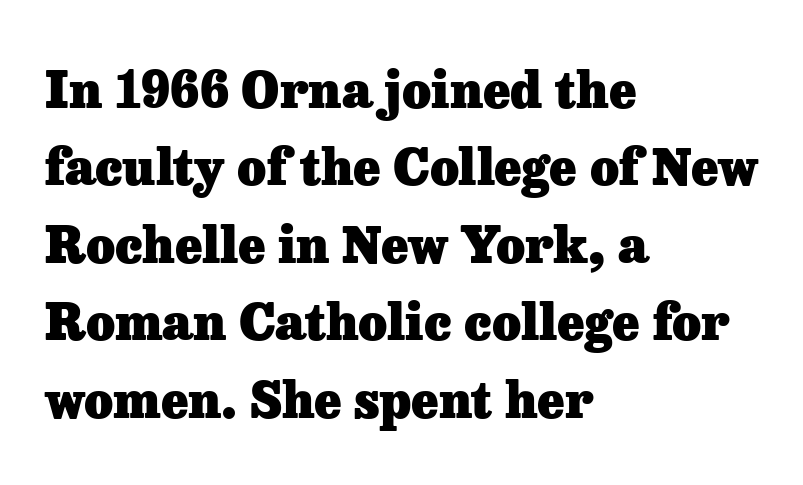
Q: Is the text bold? A: Yes.
Q: Is the text italic (slanted)? A: No, it is upright.
Q: Is the typeface a serif or a sans-serif typeface? A: Serif.
Q: Is the text underlined? A: No.
Q: How is the paragraph aligned? A: Left-aligned.
Q: Is the spacing between letters normal or unusually wide? A: Normal.
Q: Is the spacing between lines tight, normal or loose? A: Normal.
Q: Width (condensed, normal, or wide)? A: Normal.
Q: Stroke contrast? A: Low.
Q: x-height? A: Medium.
Q: Monospaced? A: No.
